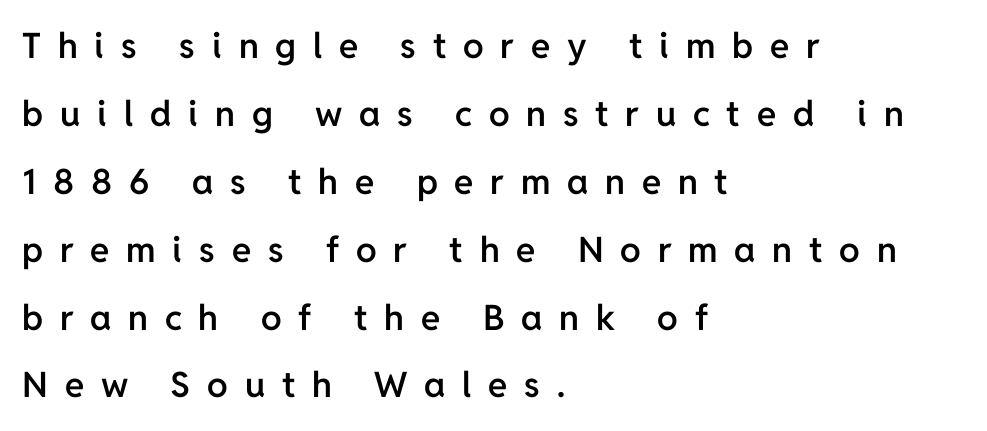
Q: Is the text bold? A: Semi-bold.
Q: Is the text italic (slanted)? A: No, it is upright.
Q: Is the typeface a serif or a sans-serif typeface? A: Sans-serif.
Q: Is the text underlined? A: No.
Q: How is the paragraph aligned? A: Left-aligned.
Q: Is the spacing between letters normal or unusually wide? A: Unusually wide.
Q: Is the spacing between lines tight, normal or loose? A: Loose.
Q: Width (condensed, normal, or wide)? A: Normal.
Q: Stroke contrast? A: Low.
Q: x-height? A: Medium.
Q: Monospaced? A: No.
